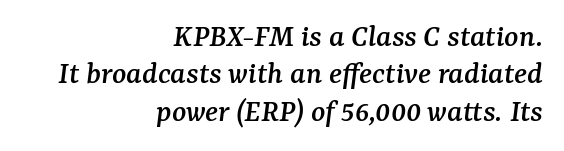
Q: Is the text italic (slanted)? A: Yes, it leans right by about 7 degrees.
Q: Is the typeface a serif or a sans-serif typeface? A: Serif.
Q: Is the text underlined? A: No.
Q: How is the paragraph aligned? A: Right-aligned.
Q: Is the spacing between letters normal or unusually wide? A: Normal.
Q: Is the spacing between lines tight, normal or loose? A: Tight.
Q: Width (condensed, normal, or wide)? A: Normal.
Q: Stroke contrast? A: Medium.
Q: x-height? A: Medium.
Q: Monospaced? A: No.
